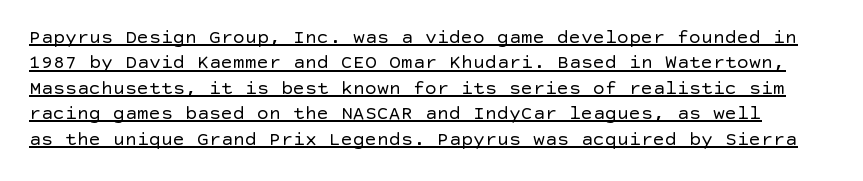
{"italic": "no", "bold": "no", "underline": "yes", "line_spacing": "normal", "line_spacing_ratio": 1.27, "letter_spacing": "normal", "letter_spacing_em": 0.0, "glyph_px": 20}
